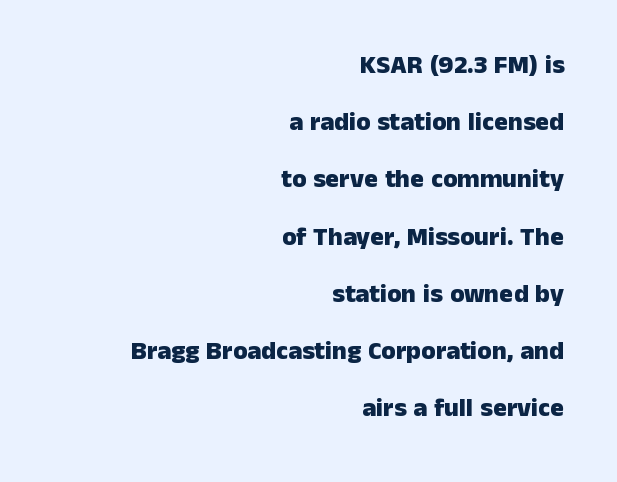
Honestly, the letter spacing is just normal — you wouldn't notice it. Does the leading feel generous? Absolutely, it's lavish. The baseline area is clear. The text block is weighted toward the right margin, trailing off unevenly leftward. This sample uses an upright cut, with every glyph sitting square on the baseline.
